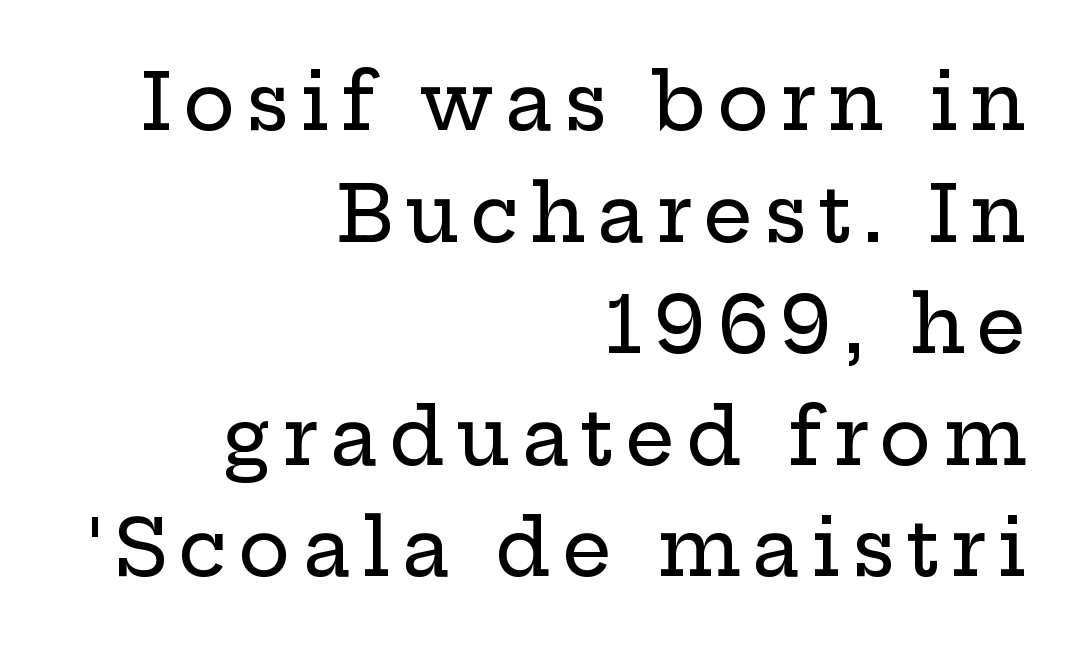
The type family on display is of the serif kind. Horizontal bands of white between lines are of average thickness. This sample is right-justified, so line beginnings fall wherever the words allow. Descenders are the only things crossing below the line. Designer's note — italics off, roman on. This sample has the flowing, uneven cadence of proportional lettering.
